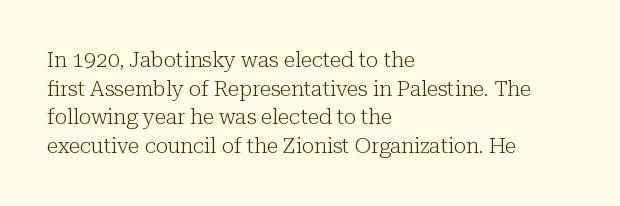
Q: Is the text bold? A: No.
Q: Is the text italic (slanted)? A: No, it is upright.
Q: Is the text underlined? A: No.
Q: How is the paragraph aligned? A: Left-aligned.
Q: Is the spacing between letters normal or unusually wide? A: Normal.
Q: Is the spacing between lines tight, normal or loose? A: Normal.
